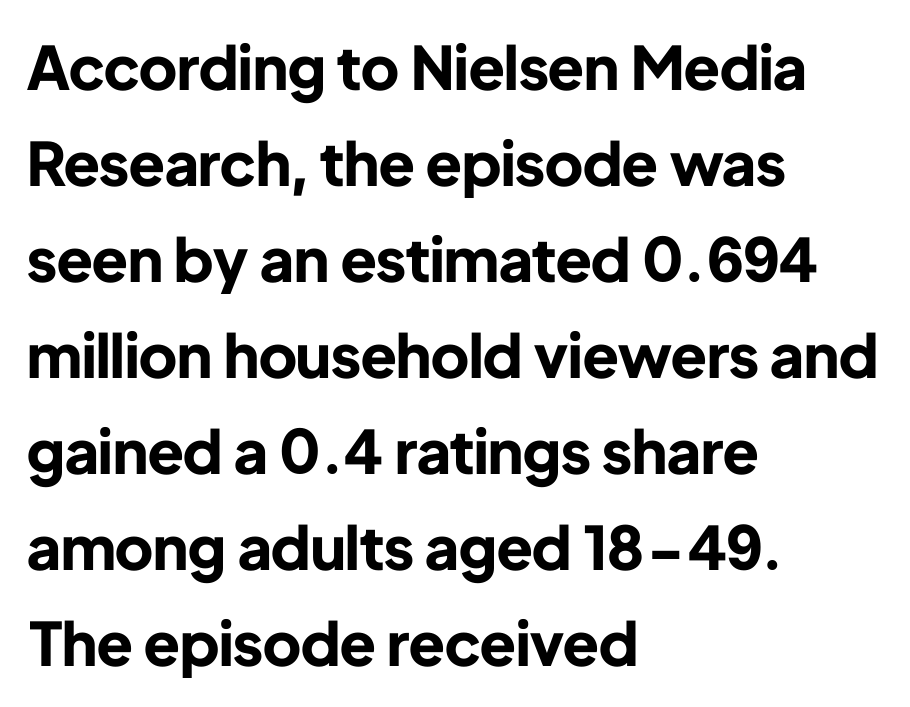
{"serif": "no", "italic": "no", "bold": "yes", "weight": "bold", "width": "normal", "stroke_contrast": "low", "x_height": "medium", "monospaced": "no", "underline": "no", "align": "left", "line_spacing": "normal", "line_spacing_ratio": 1.6, "letter_spacing": "normal", "letter_spacing_em": 0.0, "glyph_px": 60}
